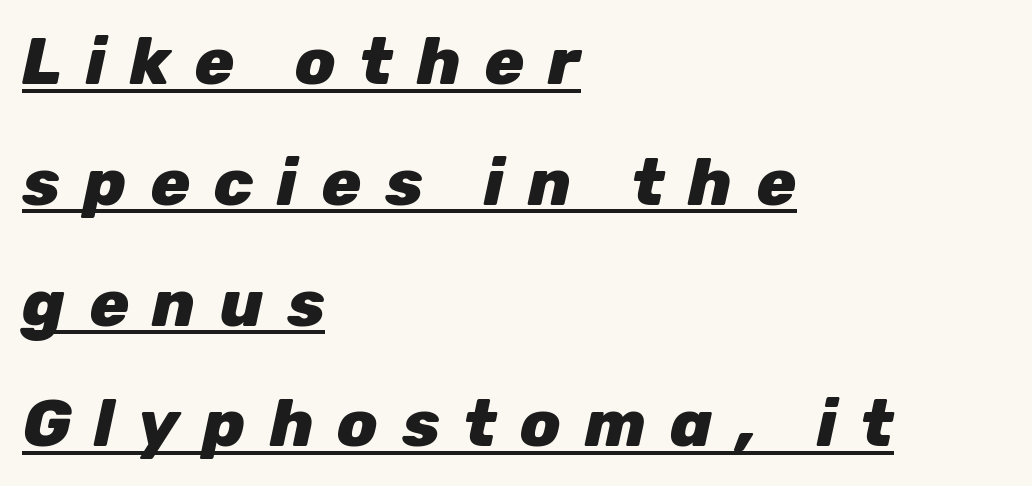
{"italic": "yes", "lean": "right", "slant_degrees": 12, "bold": "yes", "weight": "heavy", "width": "normal", "stroke_contrast": "low", "x_height": "medium", "monospaced": "no", "underline": "yes", "align": "left", "line_spacing_ratio": 1.83, "letter_spacing": "wide", "letter_spacing_em": 0.36, "glyph_px": 66}
